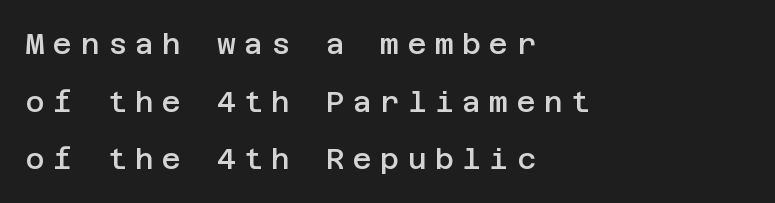
Q: Is the text bold? A: Semi-bold.
Q: Is the text italic (slanted)? A: No, it is upright.
Q: Is the typeface a serif or a sans-serif typeface? A: Sans-serif.
Q: Is the text underlined? A: No.
Q: How is the paragraph aligned? A: Left-aligned.
Q: Is the spacing between letters normal or unusually wide? A: Unusually wide.
Q: Is the spacing between lines tight, normal or loose? A: Loose.
Q: Width (condensed, normal, or wide)? A: Normal.
Q: Stroke contrast? A: Low.
Q: x-height? A: Large.
